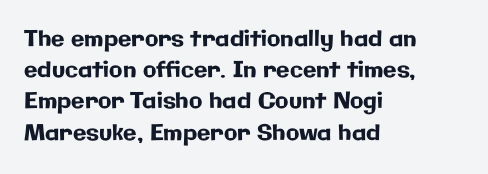
Nope, not italic — everything's standing straight. You could call the tracking neutral — neither tight nor loose. Descenders hang freely into open space. Vertical spacing — default. The compositor pushed each line to the left boundary.
